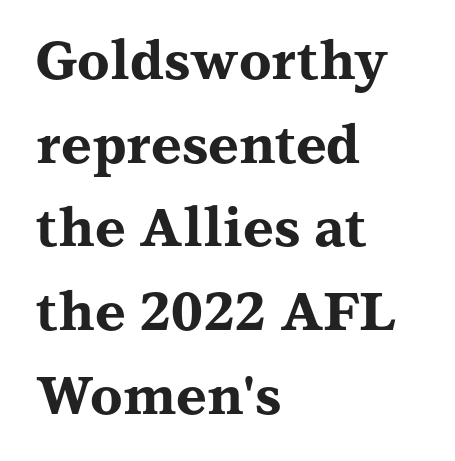
The image shows 53 px bold, wide serif type, upright; set left-aligned, normal line spacing (1.58x), normal letter spacing, not underlined; medium stroke contrast and a medium x-height.
